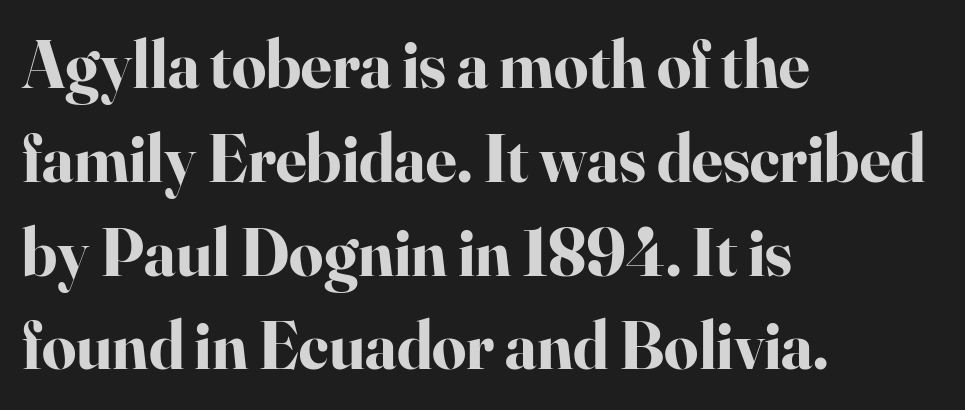
{"serif": "yes", "italic": "no", "bold": "yes", "weight": "bold", "width": "normal", "stroke_contrast": "high", "x_height": "small", "monospaced": "no", "underline": "no", "align": "left", "line_spacing": "normal", "line_spacing_ratio": 1.4, "letter_spacing": "normal", "letter_spacing_em": 0.0, "glyph_px": 67}
